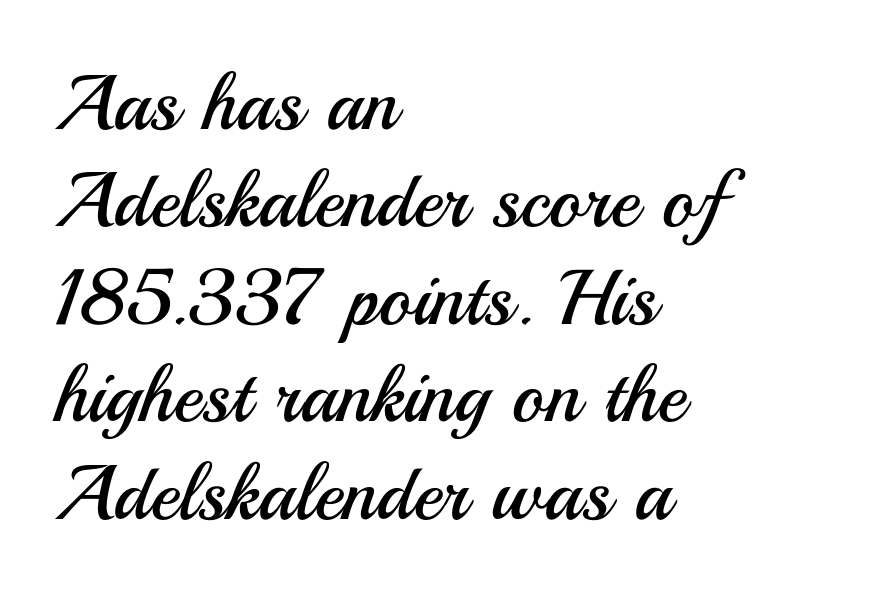
The image shows 78 px regular-weight sans-serif type; set left-aligned, normal line spacing (1.25x), normal letter spacing, not underlined; medium stroke contrast and a small x-height.
